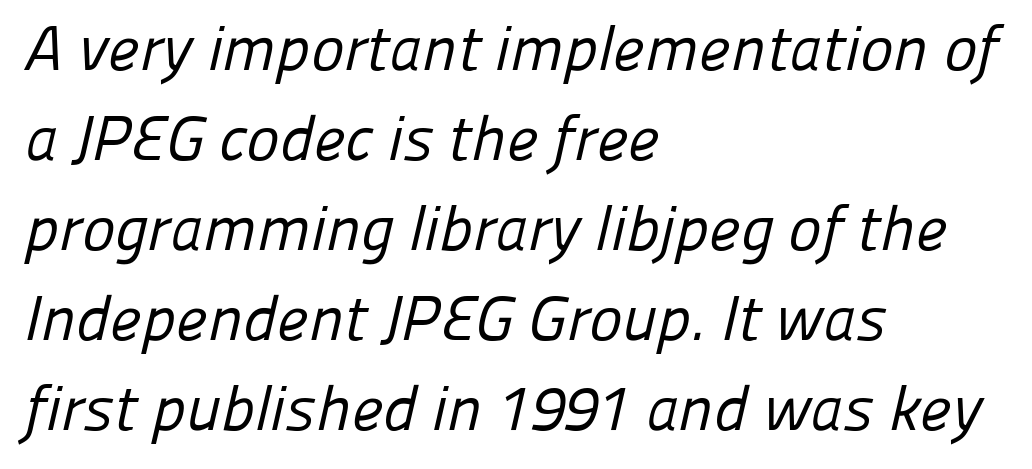
Descenders are the only things crossing below the line. Letterform terminals end flat and unadorned throughout the passage. Nobody touched the tracking dial on this one. These lines stack with their left ends in a neat column.
